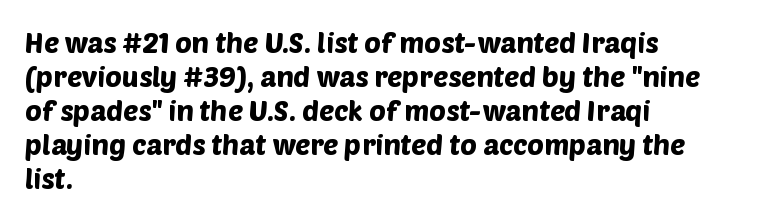
{"serif": "no", "width": "normal", "stroke_contrast": "low", "x_height": "large", "monospaced": "no", "underline": "no", "align": "left", "line_spacing_ratio": 1.21, "letter_spacing": "normal", "letter_spacing_em": 0.0, "glyph_px": 28}
